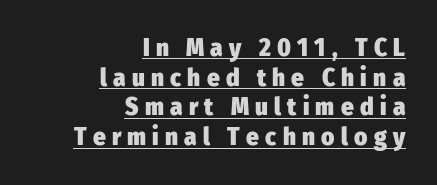
Q: Is the text bold? A: Yes.
Q: Is the text italic (slanted)? A: No, it is upright.
Q: Is the text underlined? A: Yes.
Q: How is the paragraph aligned? A: Right-aligned.
Q: Is the spacing between letters normal or unusually wide? A: Unusually wide.
